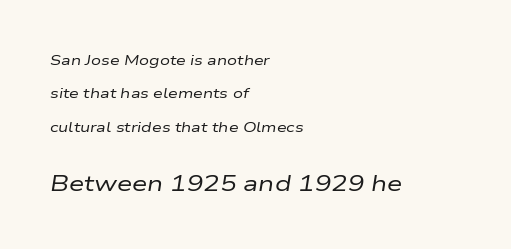
A clean baseline with only descenders dipping below it. Heft: none added — not bold. Spacing between characters is what you'd get straight out of the box. Character size in the trailing block exceeds that of the leading block. Regarding leading, the lines here are spaced well apart.
